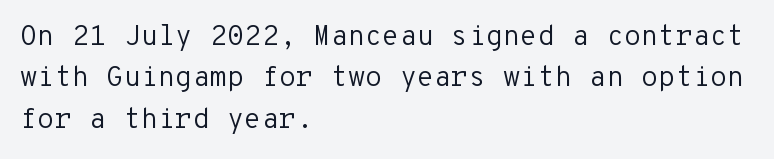
Look at the bottom of the vertical strokes: they stop flat, with no serifs. All the whitespace from short lines collects on the right. Observe the ordinary spacing: letters are neighbours, not strangers. Check the space under the baseline: it is left empty.
